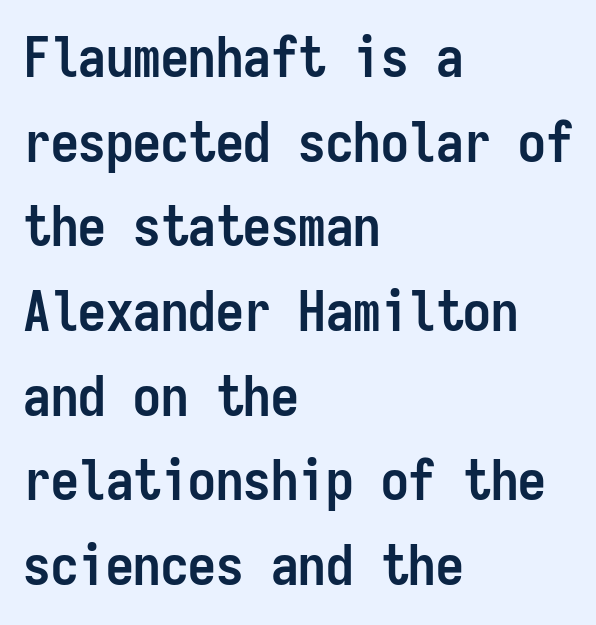
The setting favours the left margin, as ordinary paragraphs usually do. No extra tracking has been applied to these lines. The font's upright variant was chosen for this text. Has an underline been added? It has not. The letters march in equal steps, a hallmark of fixed-pitch type.
